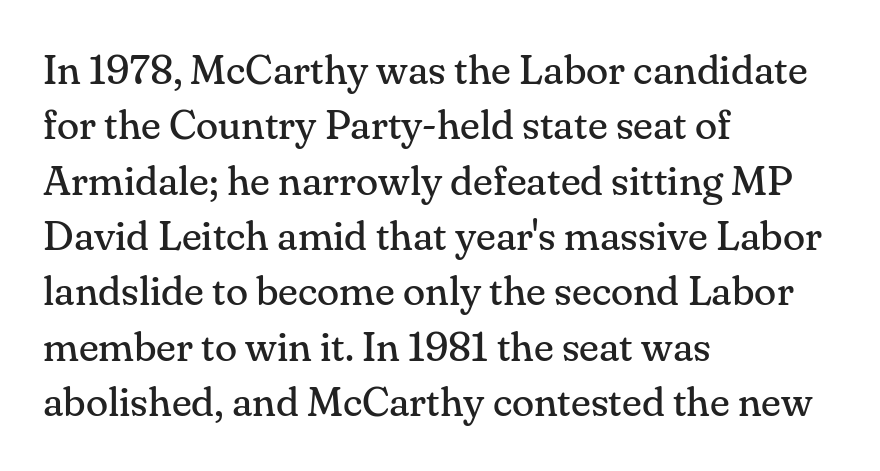
This sample has the flowing, uneven cadence of proportional lettering. The strokes carry an ordinary text weight at most. Compared with a centered layout, this one pins lines to the left instead. You could call the tracking neutral — neither tight nor loose.
